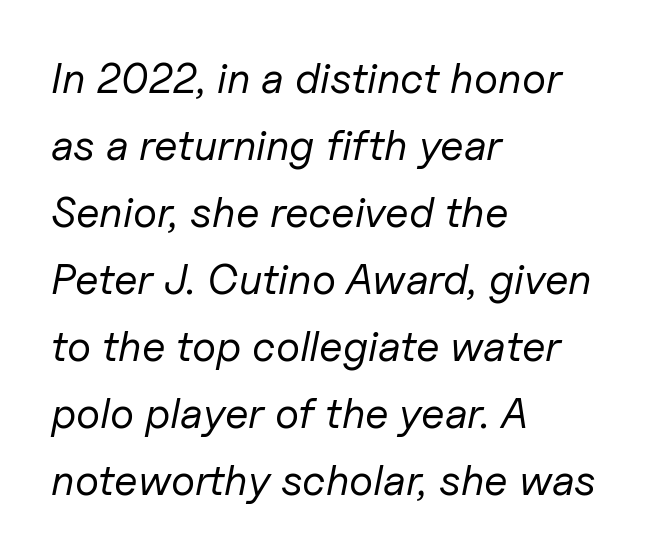
Q: Is the text bold? A: No.
Q: Is the text italic (slanted)? A: Yes, it leans right by about 11 degrees.
Q: Is the text underlined? A: No.
Q: How is the paragraph aligned? A: Left-aligned.
Q: Is the spacing between letters normal or unusually wide? A: Normal.
Q: Is the spacing between lines tight, normal or loose? A: Normal.
Q: Width (condensed, normal, or wide)? A: Normal.
Q: Stroke contrast? A: Low.
Q: x-height? A: Medium.
Q: Monospaced? A: No.
